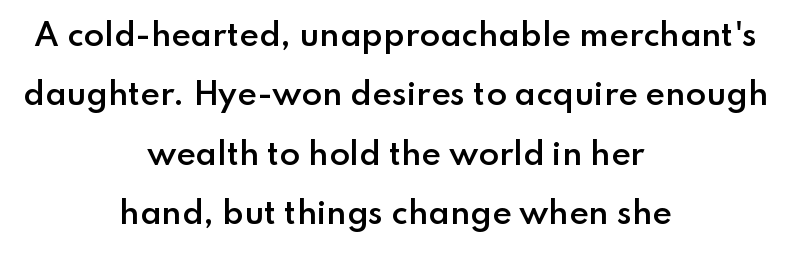
The letters stand upright; this is a roman face. A clean baseline with only descenders dipping below it. Observe the absence of serifs on each vertical stroke in this sample. I'd describe the lettering as semibold — firm but not a full bold.
